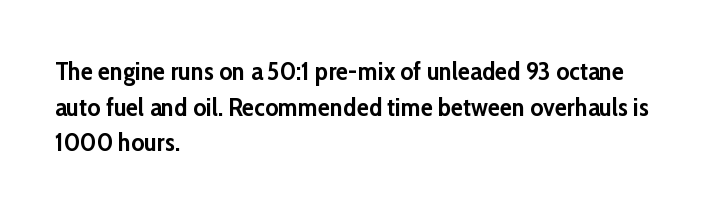
This rendering leaves character spacing at its baseline value. Any mark beneath the type? The region is blank. This is roman type, the default non-slanted kind. Pretty heavy lettering here — definitely bold. Notice how descenders clear the ascenders below comfortably — that's standard leading. All the whitespace from short lines collects on the right.
